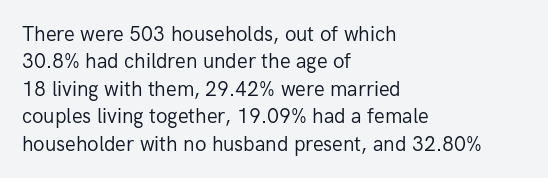
{"italic": "no", "bold": "no", "underline": "no", "align": "left", "line_spacing": "normal", "line_spacing_ratio": 1.37, "letter_spacing": "normal", "letter_spacing_em": 0.0, "glyph_px": 20}
